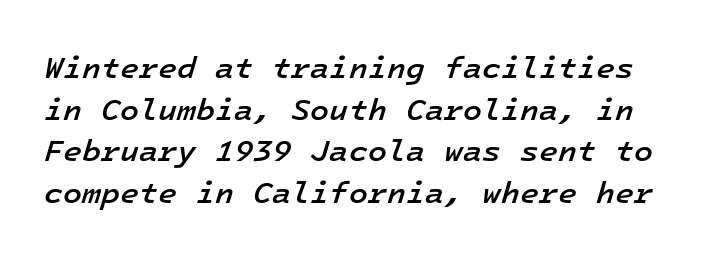
Q: Is the text bold? A: Semi-bold.
Q: Is the text italic (slanted)? A: Yes, it leans right by about 16 degrees.
Q: Is the text underlined? A: No.
Q: Is the spacing between letters normal or unusually wide? A: Normal.
Q: Is the spacing between lines tight, normal or loose? A: Normal.
Q: Width (condensed, normal, or wide)? A: Normal.
Q: Stroke contrast? A: Low.
Q: x-height? A: Medium.
Q: Monospaced? A: Yes.
